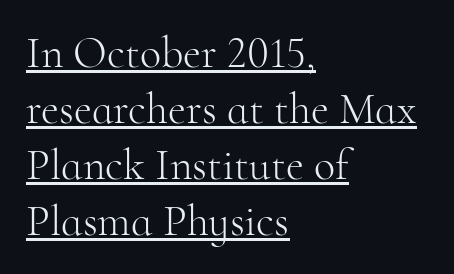
{"serif": "yes", "italic": "no", "bold": "no", "weight": "light", "width": "normal", "stroke_contrast": "high", "x_height": "small", "monospaced": "no", "underline": "yes", "align": "left", "line_spacing": "normal", "line_spacing_ratio": 1.27, "letter_spacing": "normal", "letter_spacing_em": 0.0, "glyph_px": 44}
